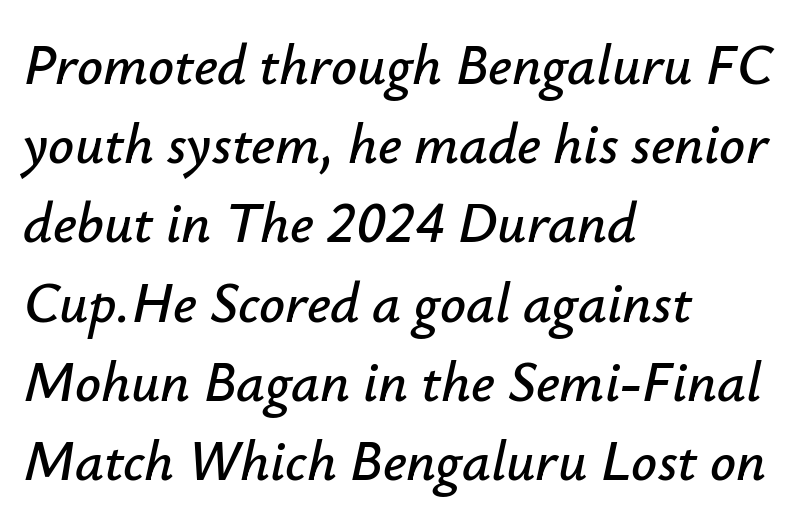
Leading matches the norm, producing a regular column. The ragged edge is on the right, which tells us the setting is flush left. A typesetter would call this proportional, since set widths differ per character. Slant detected: the letters are inclined. The words here are not underlined. The rendering keeps characters at their native spacing.
